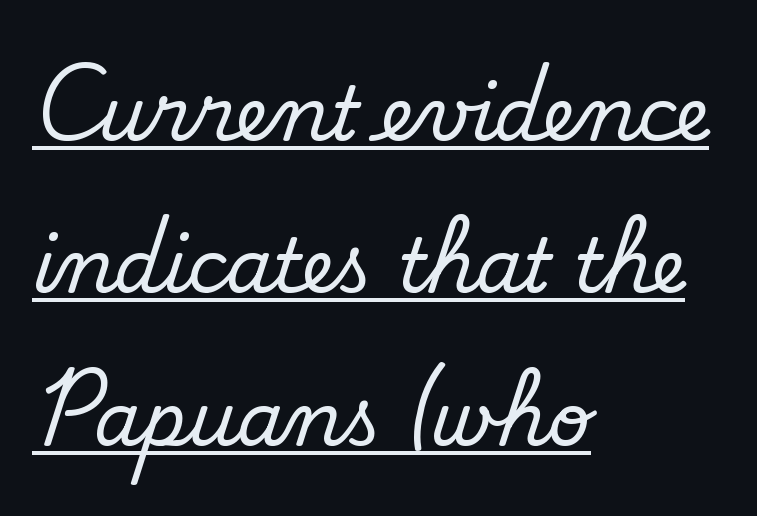
The words here are underlined. Characters follow at the spacing the type designer built in. The cut favours lightness, reaching ordinary text weight at its darkest. If you drew a ruler down the left edge, every line would touch it. This block would shrink considerably if given ordinary leading; it's expanded now.
